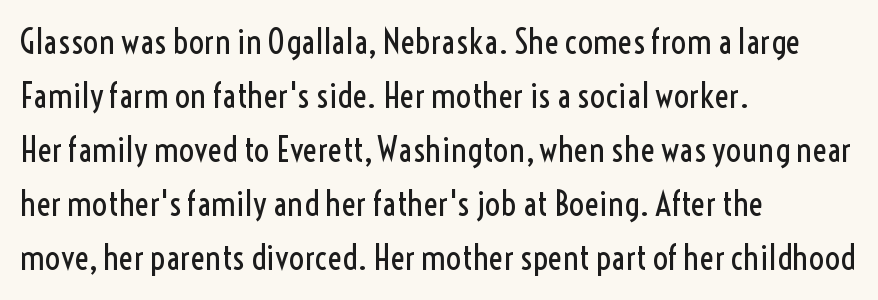
{"serif": "no", "italic": "no", "bold": "no", "weight": "regular", "width": "condensed", "x_height": "medium", "monospaced": "no", "underline": "no", "align": "left", "line_spacing": "normal", "line_spacing_ratio": 1.59, "letter_spacing": "normal", "letter_spacing_em": 0.0, "glyph_px": 34}
